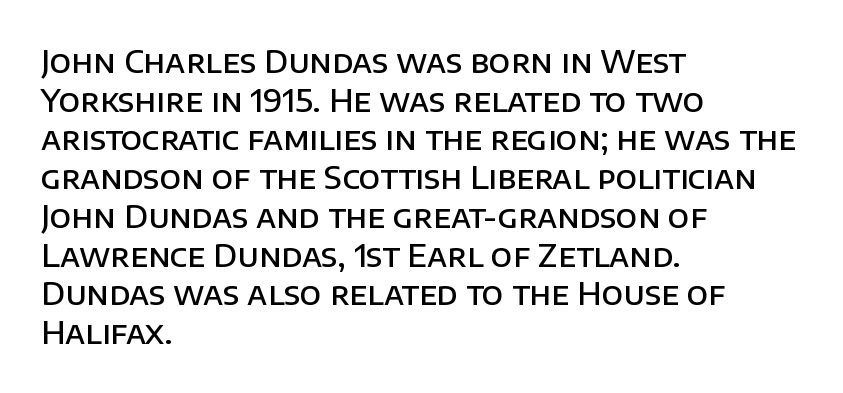
The image shows 31 px semibold sans-serif type, upright; set left-aligned, normal line spacing (1.25x), normal letter spacing, not underlined; low stroke contrast and a large x-height.
